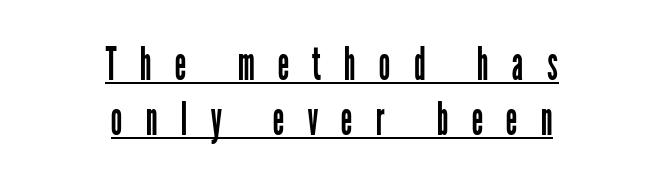
{"serif": "no", "italic": "no", "bold": "no", "weight": "regular", "width": "condensed", "stroke_contrast": "low", "x_height": "medium", "monospaced": "no", "underline": "yes", "align": "center", "line_spacing_ratio": 1.2, "letter_spacing": "wide", "letter_spacing_em": 0.5, "glyph_px": 46}
